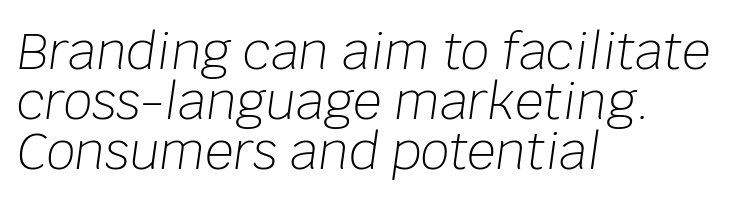
{"italic": "yes", "lean": "right", "slant_degrees": 8, "bold": "no", "weight": "light", "width": "normal", "stroke_contrast": "low", "x_height": "large", "monospaced": "no", "underline": "no", "align": "left", "line_spacing": "tight", "line_spacing_ratio": 1.0, "letter_spacing": "normal", "letter_spacing_em": 0.0, "glyph_px": 50}
